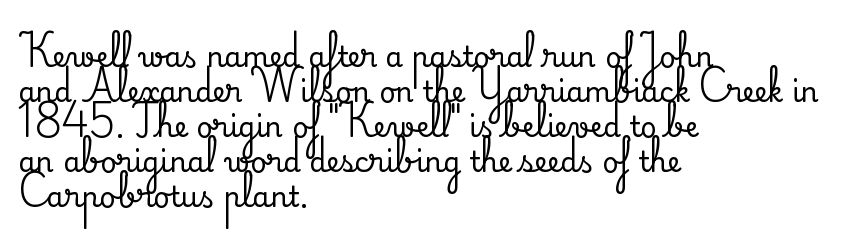
{"serif": "yes", "italic": "no", "width": "normal", "stroke_contrast": "medium", "x_height": "small", "monospaced": "no", "underline": "no", "align": "left", "line_spacing": "normal", "line_spacing_ratio": 1.25, "letter_spacing": "normal", "letter_spacing_em": 0.0, "glyph_px": 28}
